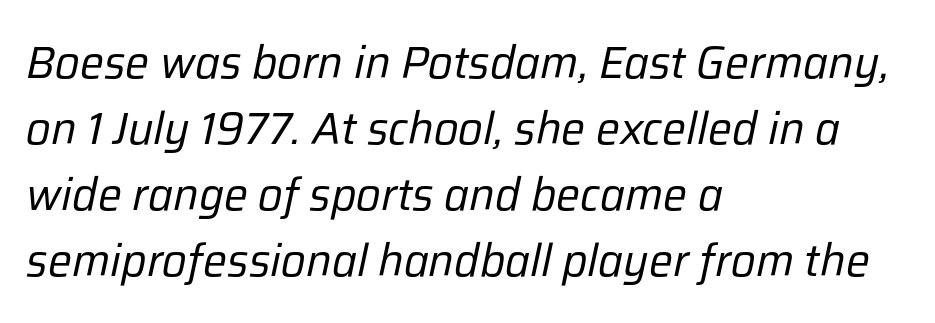
Q: Is the text bold? A: No.
Q: Is the text italic (slanted)? A: Yes, it leans right by about 12 degrees.
Q: Is the text underlined? A: No.
Q: How is the paragraph aligned? A: Left-aligned.
Q: Is the spacing between letters normal or unusually wide? A: Normal.
Q: Is the spacing between lines tight, normal or loose? A: Normal.
Q: Width (condensed, normal, or wide)? A: Normal.
Q: Stroke contrast? A: Low.
Q: x-height? A: Medium.
Q: Monospaced? A: No.
